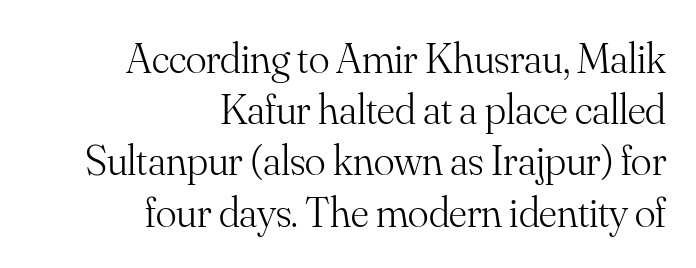
{"serif": "yes", "italic": "no", "bold": "no", "weight": "light", "width": "normal", "stroke_contrast": "medium", "x_height": "small", "monospaced": "no", "underline": "no", "align": "right", "line_spacing_ratio": 1.19, "letter_spacing": "normal", "letter_spacing_em": 0.0, "glyph_px": 43}
